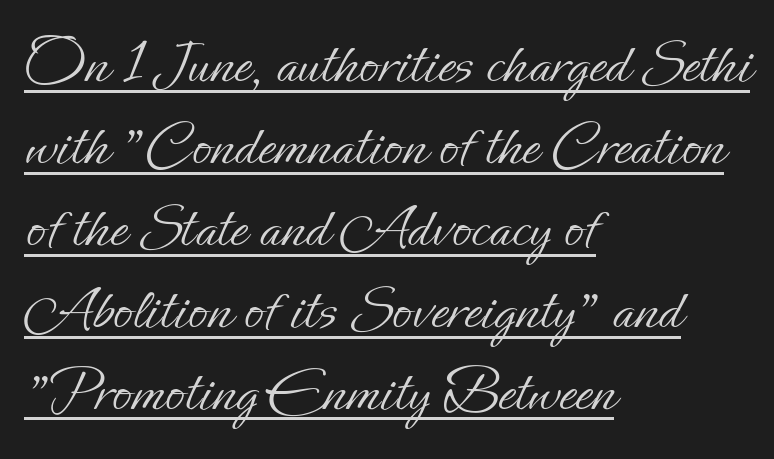
You could not count columns in this text — the font is proportionally spaced. No extra tracking has been applied to these lines. Beneath each row of characters lies a ruled line. The letterforms sit at book weight or below. Line beginnings align vertically; line endings do not.
